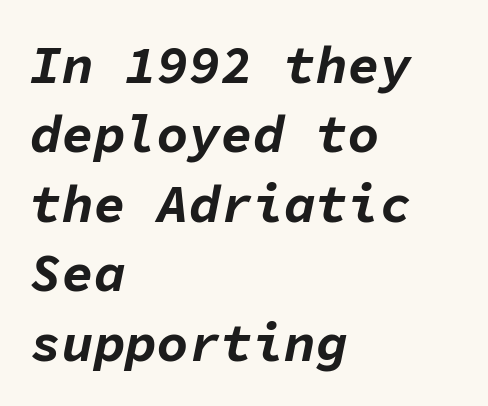
Rule under the text: the space is simply empty. Every character sits at an angle, as italics do. Pretty heavy lettering here — definitely bold. Compared with typical paragraphs, the rows here are spaced about the same.
